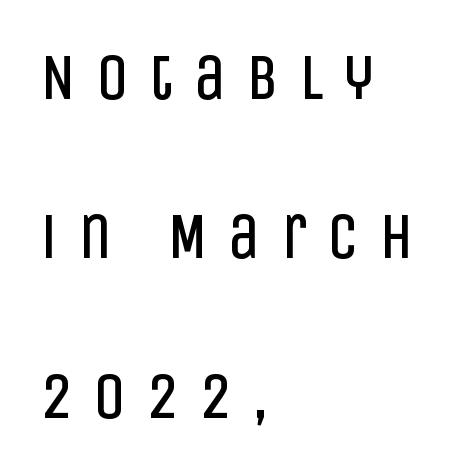
Q: Is the text bold? A: No.
Q: Is the text italic (slanted)? A: No, it is upright.
Q: Is the typeface a serif or a sans-serif typeface? A: Sans-serif.
Q: Is the text underlined? A: No.
Q: How is the paragraph aligned? A: Left-aligned.
Q: Is the spacing between letters normal or unusually wide? A: Unusually wide.
Q: Is the spacing between lines tight, normal or loose? A: Loose.
Q: Width (condensed, normal, or wide)? A: Condensed.
Q: Stroke contrast? A: Low.
Q: x-height? A: Large.
Q: Monospaced? A: No.
